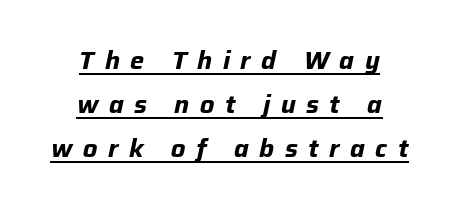
{"italic": "yes", "lean": "right", "slant_degrees": 12, "bold": "yes", "underline": "yes", "align": "center", "line_spacing_ratio": 1.76, "letter_spacing": "wide", "letter_spacing_em": 0.42, "glyph_px": 25}
